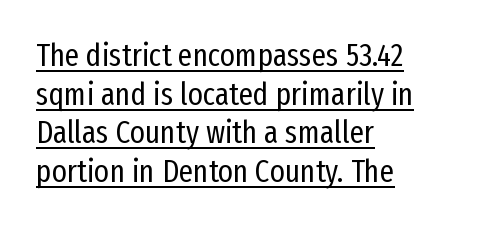
Caption: multi-line text, flush left, ragged right. The letters stand straight up with perfectly vertical stems. Is there an underline? Yes — a line sits under the letters. The designer went with a sans here, leaving each stem footless. The rendering uses natural spacing where letterforms have individual widths. Is the type heavy? It reads as light-to-regular instead.
